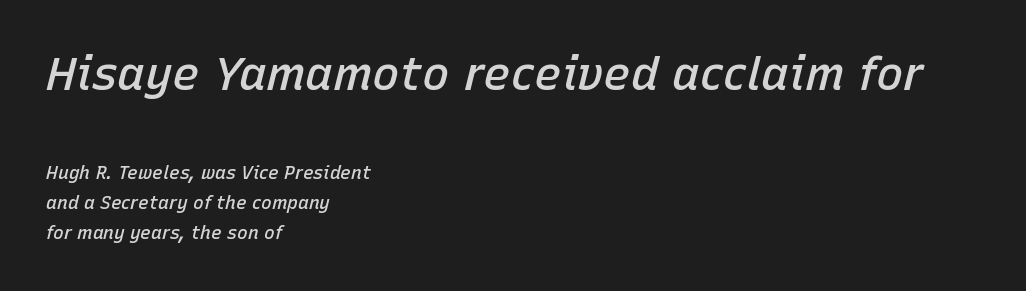
{"italic": "yes", "lean": "right", "slant_degrees": 15, "bold": "semi", "weight": "semibold", "width": "normal", "stroke_contrast": "low", "x_height": "medium", "monospaced": "no", "underline": "no", "align": "left", "line_spacing": "normal", "line_spacing_ratio": 1.69, "letter_spacing": "normal", "letter_spacing_em": 0.0, "larger_block": "first", "size_ratio": 2.56, "glyph_px": 46}
